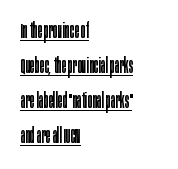
{"italic": "no", "bold": "no", "underline": "yes", "align": "left", "line_spacing": "normal", "line_spacing_ratio": 1.59, "letter_spacing": "normal", "letter_spacing_em": 0.0, "glyph_px": 22}
